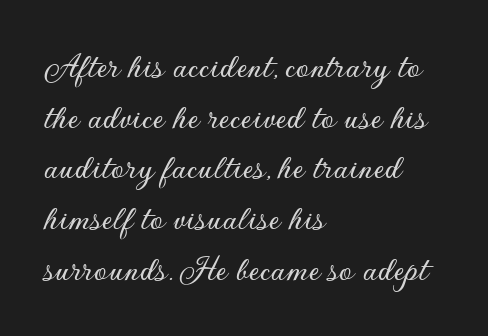
{"serif": "no", "width": "normal", "stroke_contrast": "low", "x_height": "small", "monospaced": "no", "underline": "no", "align": "left", "line_spacing": "normal", "line_spacing_ratio": 1.37, "letter_spacing": "normal", "letter_spacing_em": 0.0, "glyph_px": 37}
